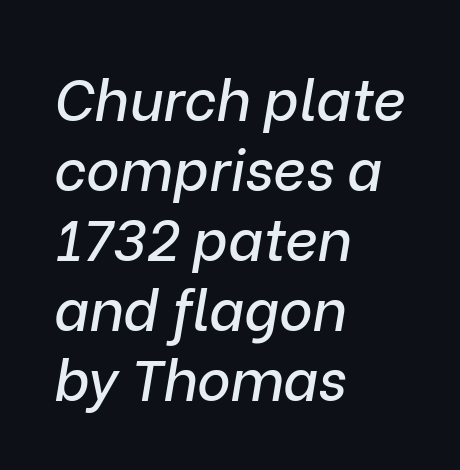
The image shows 57 px text type, italic (leaning right); set left-aligned, line spacing 1.23x, normal letter spacing, not underlined; low stroke contrast and a medium x-height.
